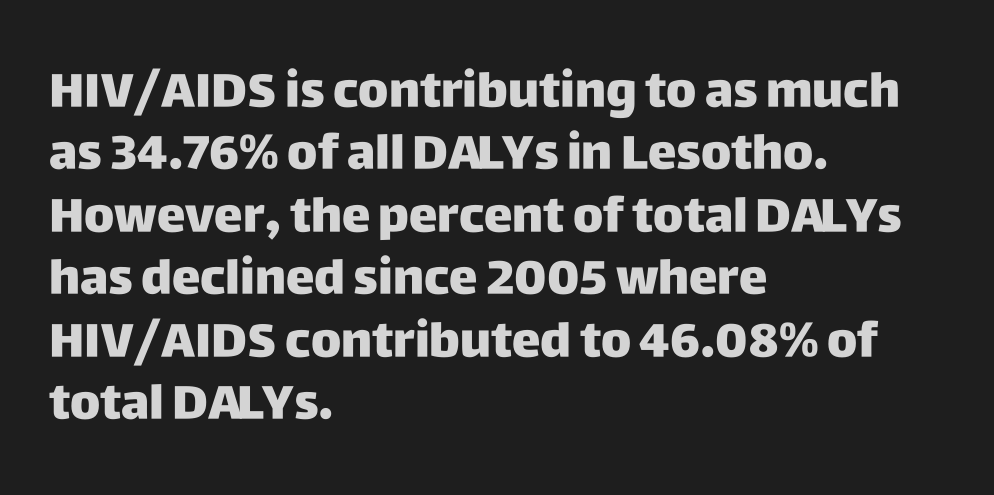
Horizontal bands of white between lines are of average thickness. On the weight axis this lands at bold, roughly 700. Each word holds together tightly as a unit, with standard inter-letter gaps. Spacing verdict: proportional, widths tailored to each character. Grotesque or geometric, the face here clearly has no serifs.
